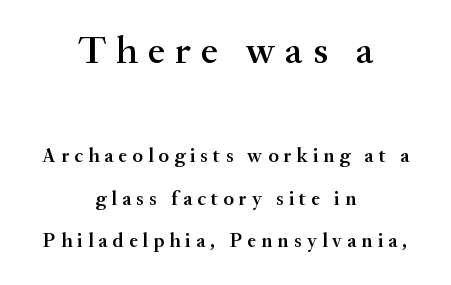
A centered setting, common on invitations and titles, is used for this passage. Clear beneath every line of the passage. Vertical spacing — loose. You can tell from the footed stems that serif type was used. A student would notice the top passage is typeset larger than what follows. Spacing between characters has been opened up far beyond the box default.
